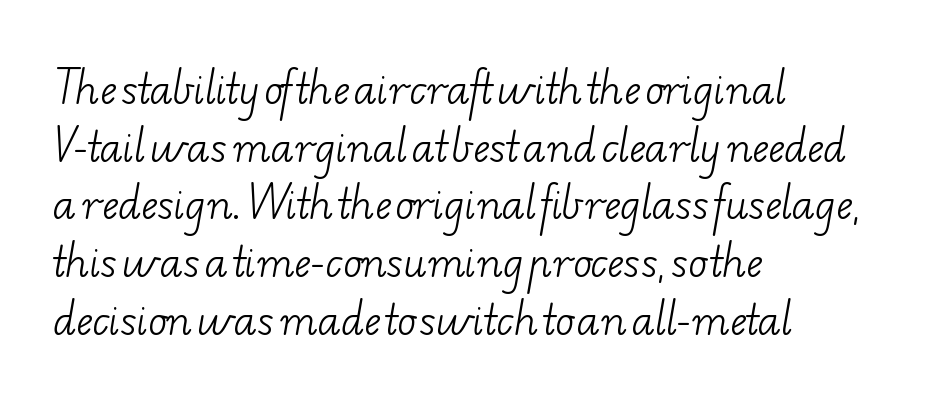
Q: Is the text bold? A: No.
Q: Is the typeface a serif or a sans-serif typeface? A: Serif.
Q: Is the text underlined? A: No.
Q: How is the paragraph aligned? A: Left-aligned.
Q: Is the spacing between letters normal or unusually wide? A: Normal.
Q: Is the spacing between lines tight, normal or loose? A: Normal.
Q: Width (condensed, normal, or wide)? A: Wide.
Q: Stroke contrast? A: Low.
Q: x-height? A: Small.
Q: Monospaced? A: No.
